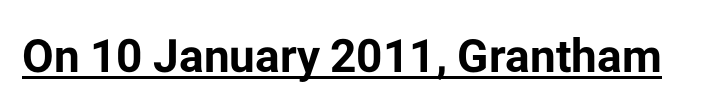
The tracking reads as untouched default to a designer's eye. The passage shown is typeset with a sans-serif family. The specimen includes a rule beneath the text block's lines. You could not count columns in this text — the font is proportionally spaced. Compared with an ordinary text face, these strokes are far heavier — a full bold.
